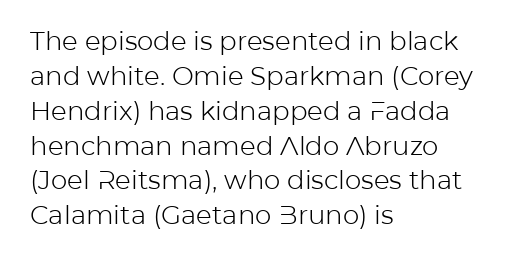
The image shows 26 px text type, upright; set left-aligned, normal line spacing (1.34x), normal letter spacing, not underlined.
